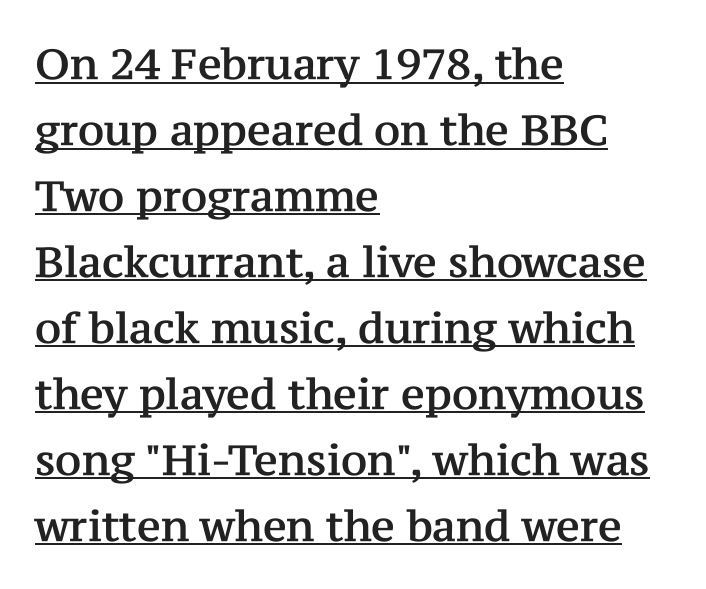
The image shows 42 px serif type, upright; set left-aligned, normal line spacing (1.57x), normal letter spacing, underlined; medium stroke contrast and a medium x-height.
